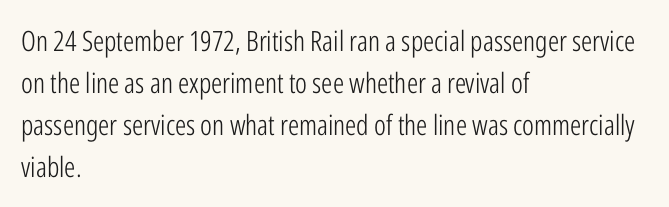
{"serif": "no", "italic": "no", "bold": "no", "weight": "light", "width": "condensed", "stroke_contrast": "low", "x_height": "medium", "monospaced": "no", "underline": "no", "align": "left", "line_spacing": "normal", "line_spacing_ratio": 1.5, "letter_spacing": "normal", "letter_spacing_em": 0.0, "glyph_px": 28}
